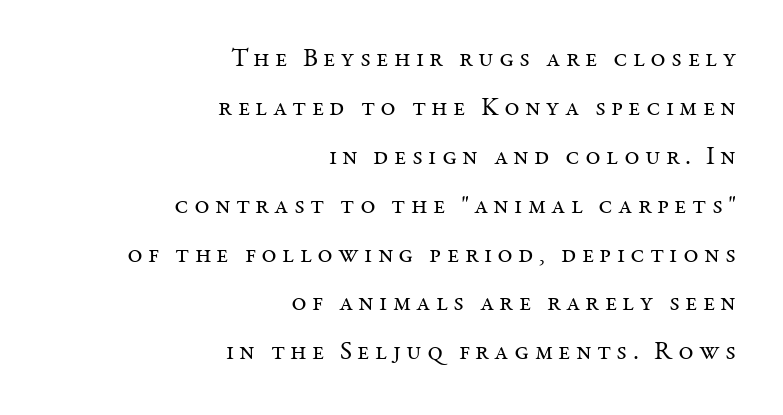
The image shows 26 px text type, upright; set right-aligned, line spacing 1.88x, unusually wide letter spacing (+0.2 em), not underlined.
